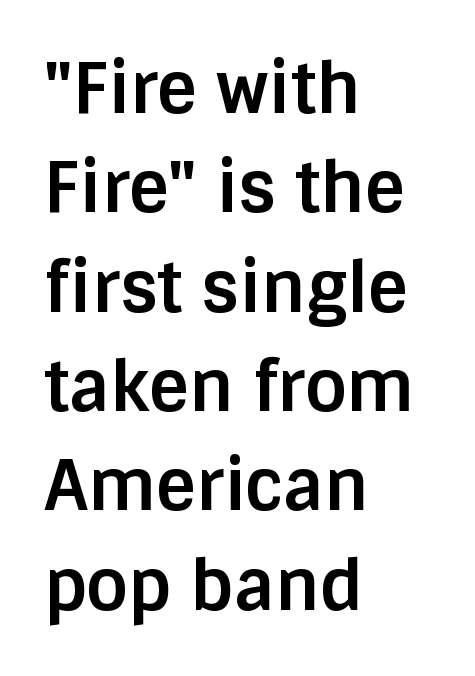
The image shows 69 px bold sans-serif type, upright; set left-aligned, normal line spacing (1.44x), normal letter spacing, not underlined; low stroke contrast and a large x-height.
